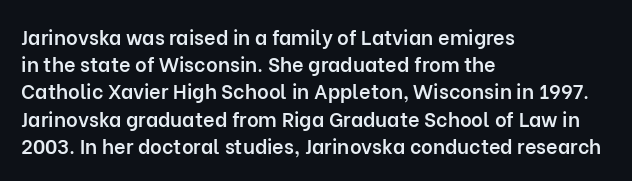
{"italic": "no", "bold": "semi", "underline": "no", "align": "left", "line_spacing": "normal", "line_spacing_ratio": 1.36, "letter_spacing": "normal", "letter_spacing_em": 0.0, "glyph_px": 20}
